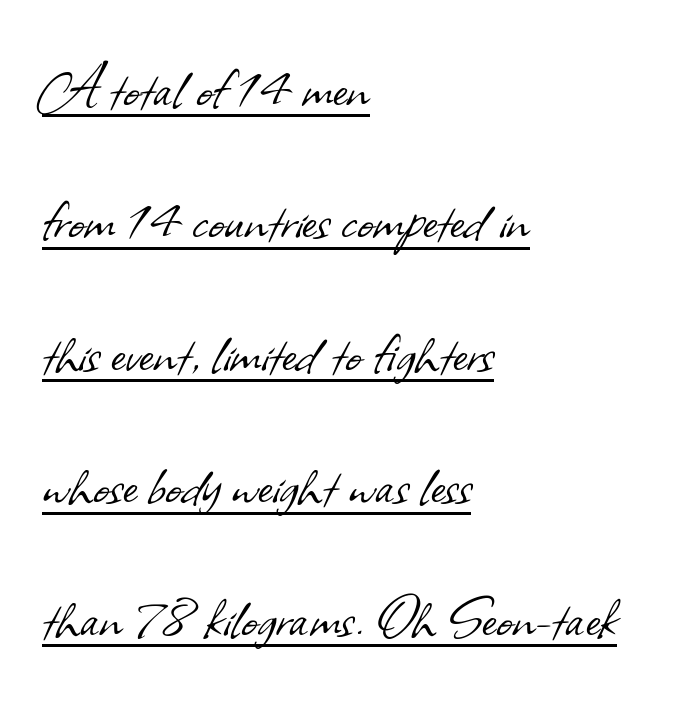
The image shows 69 px light sans-serif type; set left-aligned, loose line spacing (1.92x), normal letter spacing, underlined; low stroke contrast and a small x-height.
